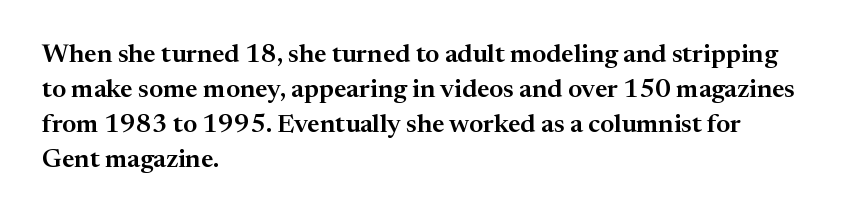
The image shows 26 px text type, upright; set left-aligned, normal line spacing (1.35x), normal letter spacing, not underlined.
